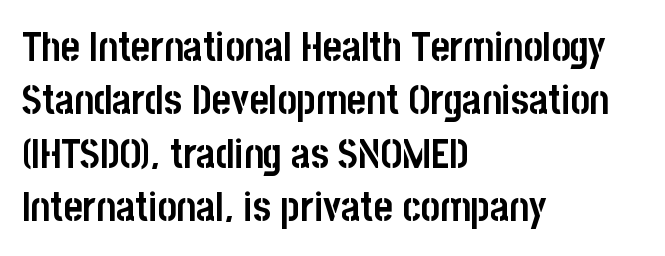
The image shows 41 px semibold, condensed sans-serif type, upright; set left-aligned, normal line spacing (1.3x), normal letter spacing, not underlined; low stroke contrast and a large x-height.
